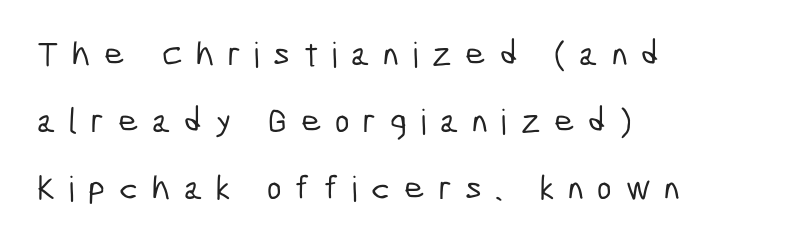
The image shows 35 px condensed sans-serif type; set left-aligned, loose line spacing (1.91x), unusually wide letter spacing (+0.39 em), not underlined; low stroke contrast and a medium x-height.
